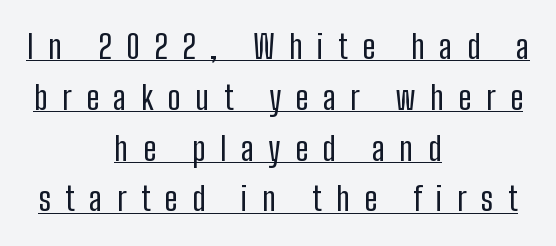
The image shows 33 px regular-weight, condensed sans-serif type, upright; set centered, normal line spacing (1.54x), unusually wide letter spacing (+0.44 em), underlined; low stroke contrast and a medium x-height.
